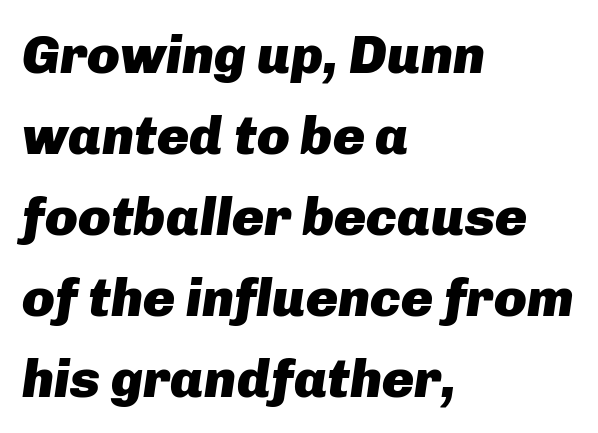
The paragraph shown leans on its left margin. Would a proofreader flag this as italicized? Yes. Pretty heavy lettering here — definitely bold. A normal amount of white space separates one row of letters from the next. These lines keep a tight, regular rhythm from letter to letter. Is this a fixed-width face? No — the glyphs have proportional, varying widths.
